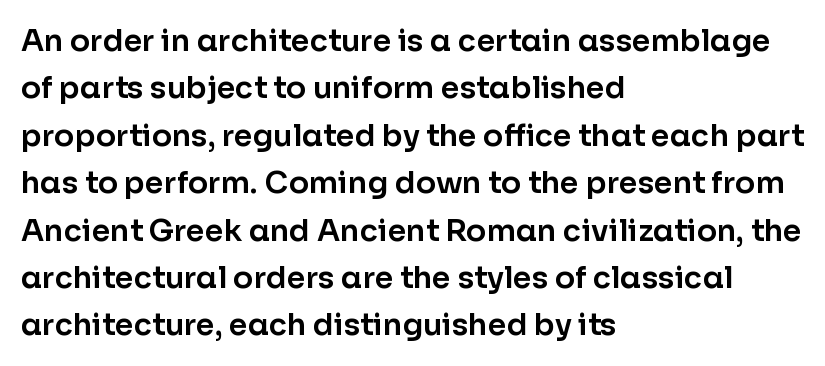
{"serif": "no", "italic": "no", "width": "normal", "stroke_contrast": "low", "x_height": "medium", "monospaced": "no", "underline": "no", "align": "left", "line_spacing": "normal", "line_spacing_ratio": 1.58, "letter_spacing": "normal", "letter_spacing_em": 0.0, "glyph_px": 30}
